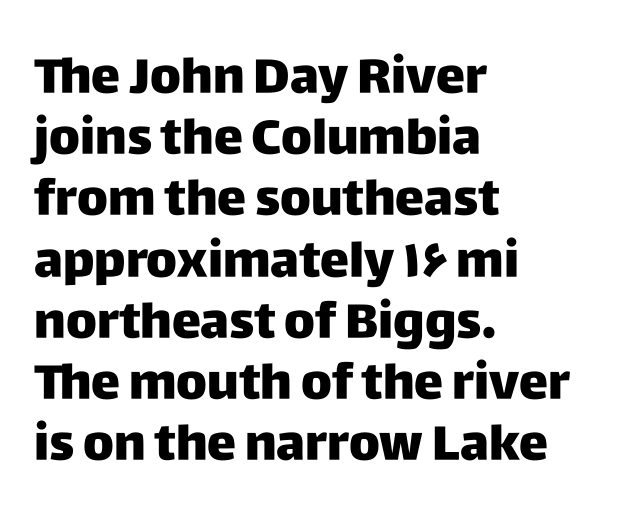
{"serif": "no", "italic": "no", "width": "normal", "stroke_contrast": "low", "x_height": "large", "monospaced": "no", "underline": "no", "align": "left", "line_spacing": "normal", "line_spacing_ratio": 1.25, "letter_spacing": "normal", "letter_spacing_em": 0.0, "glyph_px": 49}
